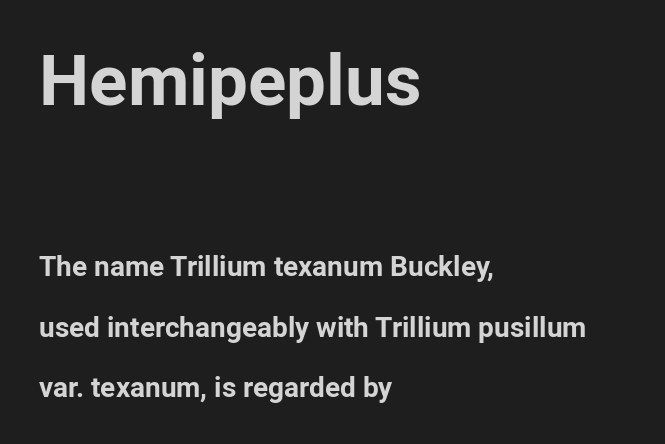
{"serif": "no", "italic": "no", "bold": "yes", "weight": "bold", "width": "normal", "stroke_contrast": "low", "x_height": "medium", "monospaced": "no", "underline": "no", "align": "left", "line_spacing": "loose", "line_spacing_ratio": 2.17, "letter_spacing": "normal", "letter_spacing_em": 0.0, "larger_block": "first", "size_ratio": 2.54, "glyph_px": 71}
